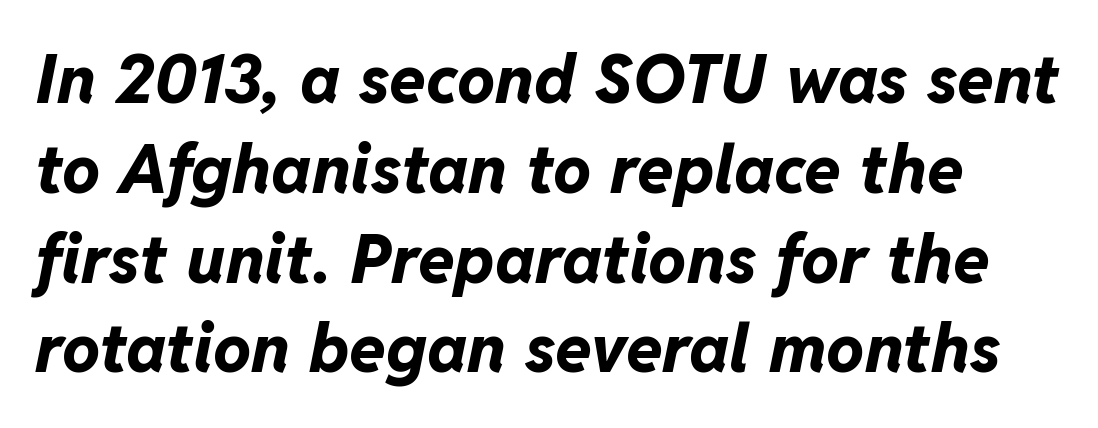
{"italic": "yes", "lean": "right", "slant_degrees": 11, "bold": "yes", "weight": "bold", "width": "normal", "stroke_contrast": "low", "x_height": "medium", "monospaced": "no", "underline": "no", "line_spacing": "normal", "line_spacing_ratio": 1.34, "letter_spacing": "normal", "letter_spacing_em": 0.0, "glyph_px": 67}
